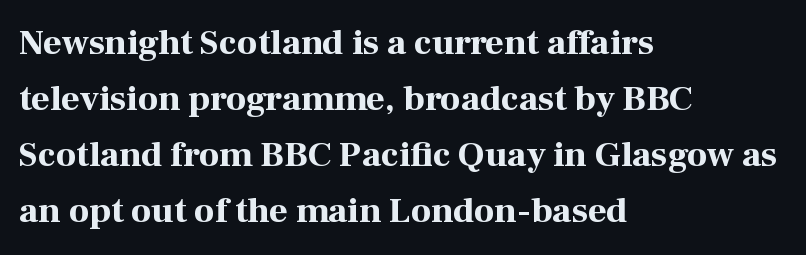
{"serif": "yes", "italic": "no", "bold": "yes", "weight": "bold", "width": "normal", "stroke_contrast": "high", "x_height": "medium", "monospaced": "no", "underline": "no", "align": "left", "line_spacing": "normal", "line_spacing_ratio": 1.56, "letter_spacing": "normal", "letter_spacing_em": 0.0, "glyph_px": 36}
